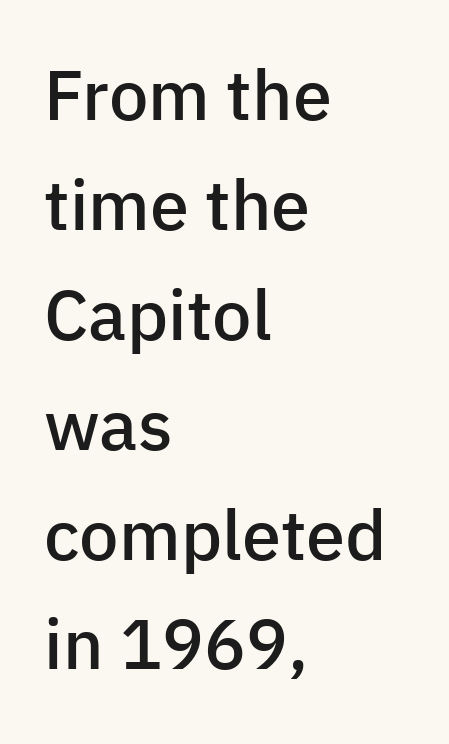
Q: Is the text bold? A: Semi-bold.
Q: Is the text italic (slanted)? A: No, it is upright.
Q: Is the typeface a serif or a sans-serif typeface? A: Sans-serif.
Q: Is the text underlined? A: No.
Q: How is the paragraph aligned? A: Left-aligned.
Q: Is the spacing between letters normal or unusually wide? A: Normal.
Q: Is the spacing between lines tight, normal or loose? A: Normal.
Q: Width (condensed, normal, or wide)? A: Normal.
Q: Stroke contrast? A: Low.
Q: x-height? A: Medium.
Q: Monospaced? A: No.
